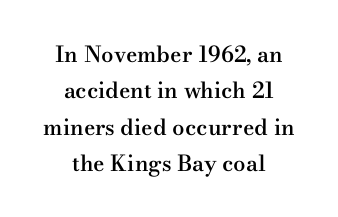
The image shows 22 px text type, upright; set centered, normal line spacing (1.65x), normal letter spacing, not underlined.
